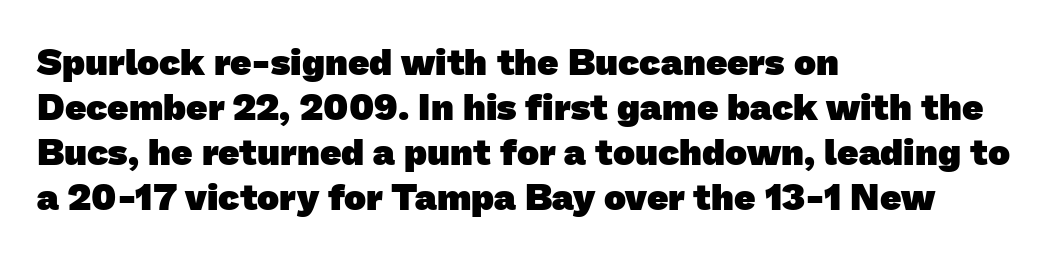
The image shows 37 px heavy sans-serif type; set left-aligned, line spacing 1.22x, normal letter spacing, not underlined; low stroke contrast and a medium x-height.
